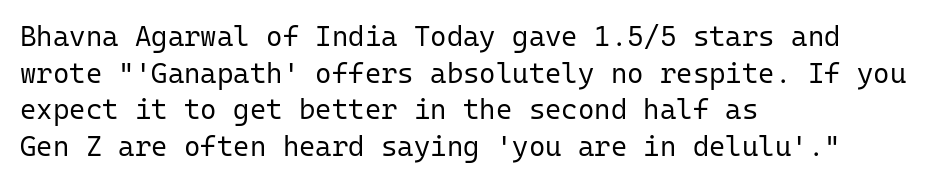
Check the space under the baseline: it is left empty. The passage shown stacks its lines at a standard gap. No heavy texture on the line: the type isn't bold. You could call the tracking neutral — neither tight nor loose.
